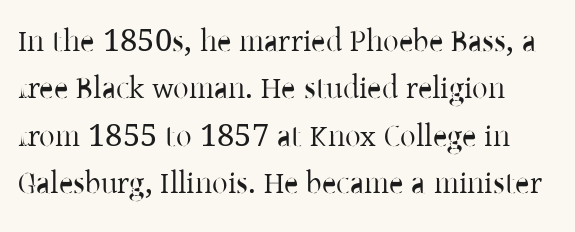
{"serif": "yes", "italic": "no", "bold": "no", "weight": "regular", "width": "normal", "stroke_contrast": "low", "x_height": "medium", "monospaced": "no", "underline": "no", "line_spacing": "normal", "line_spacing_ratio": 1.53, "letter_spacing": "normal", "letter_spacing_em": 0.0, "glyph_px": 31}
